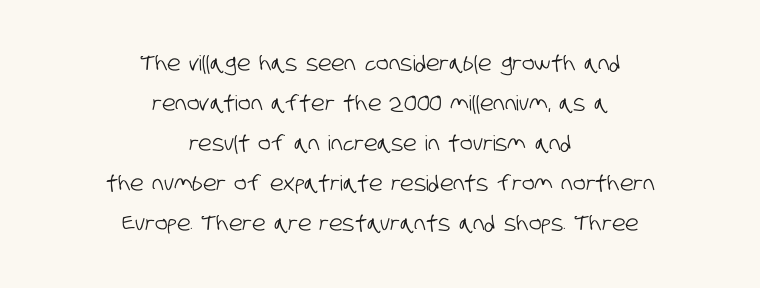
The paragraph shown floats in the horizontal middle. Quick note: interline space is abundant. Bare-footed words on every line. Caption: standard tracking, unaltered.
